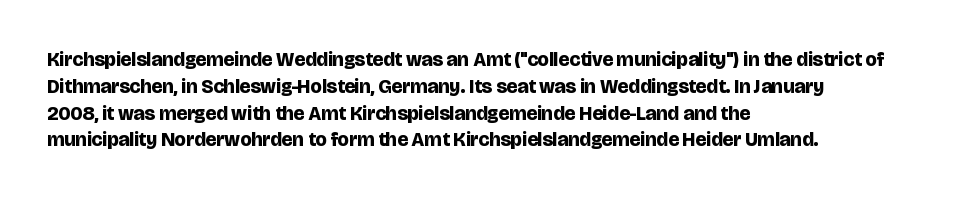
It's the straight-up-and-down kind of type. The letters sit at their default tracking, neither squeezed nor spread. Line starts are locked; line ends wander. This is heavy type, rendered in bold. Baseline-to-baseline distance is the conventional proportion of letter height.
